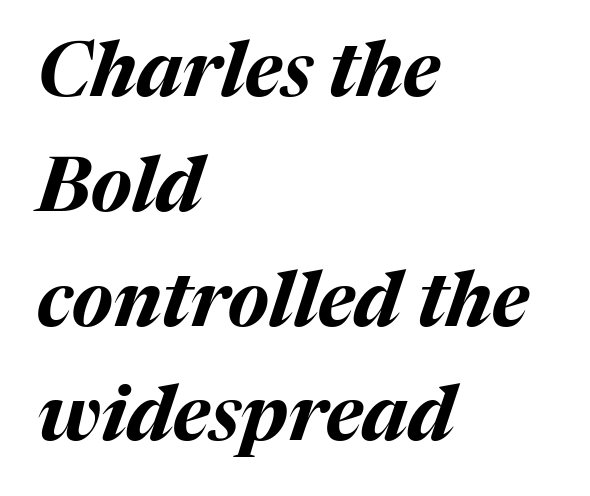
{"italic": "yes", "lean": "right", "slant_degrees": 17, "bold": "yes", "weight": "bold", "width": "normal", "stroke_contrast": "medium", "x_height": "medium", "monospaced": "no", "underline": "no", "align": "left", "line_spacing": "normal", "line_spacing_ratio": 1.51, "letter_spacing": "normal", "letter_spacing_em": 0.0, "glyph_px": 76}
